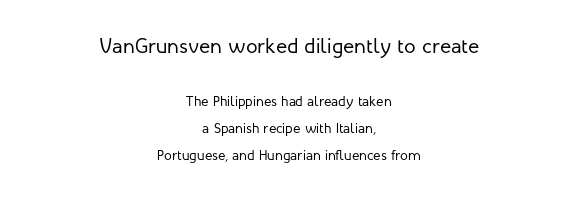
Q: Is the text bold? A: No.
Q: Is the text italic (slanted)? A: No, it is upright.
Q: Is the text underlined? A: No.
Q: How is the paragraph aligned? A: Centered.
Q: Is the spacing between letters normal or unusually wide? A: Normal.
Q: Is the spacing between lines tight, normal or loose? A: Loose.
Q: Which block of text is set in a larger size, the first (top) or the second (bottom)? A: The first (top) one.
